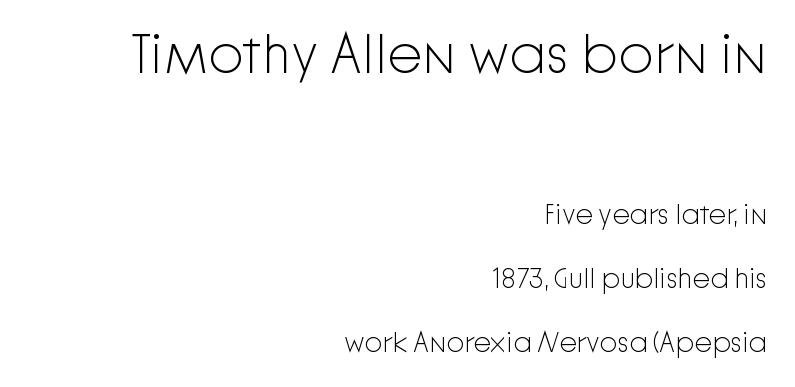
{"serif": "no", "italic": "no", "bold": "no", "weight": "light", "width": "normal", "stroke_contrast": "low", "x_height": "medium", "monospaced": "no", "underline": "no", "align": "right", "line_spacing": "loose", "line_spacing_ratio": 2.29, "letter_spacing": "normal", "letter_spacing_em": 0.0, "larger_block": "first", "size_ratio": 2.0, "glyph_px": 56}
